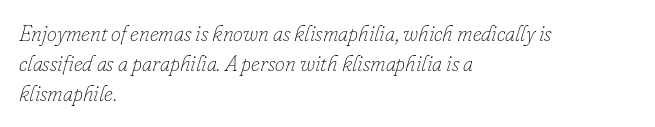
The image shows 22 px text type, italic (leaning right); set left-aligned, normal line spacing (1.37x), normal letter spacing, not underlined.
